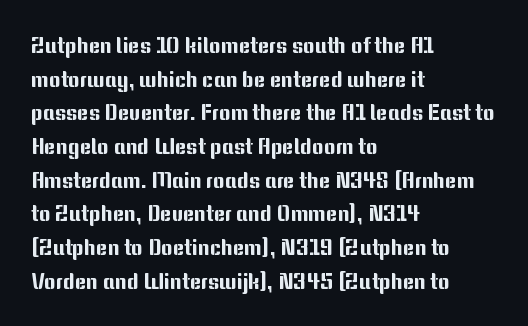
One glance says typical: line gaps are just what's usual. The letters stand upright; this is a roman face. The gap between lines stays unmarked. These lines keep a tight, regular rhythm from letter to letter. Casual observation: everything's shoved over to the left.
